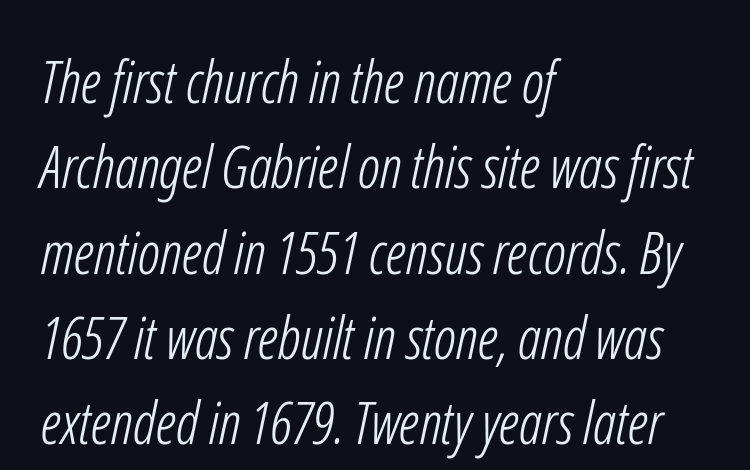
The image shows 58 px light, condensed sans-serif type; set left-aligned, normal line spacing (1.47x), normal letter spacing, not underlined; low stroke contrast and a medium x-height.
